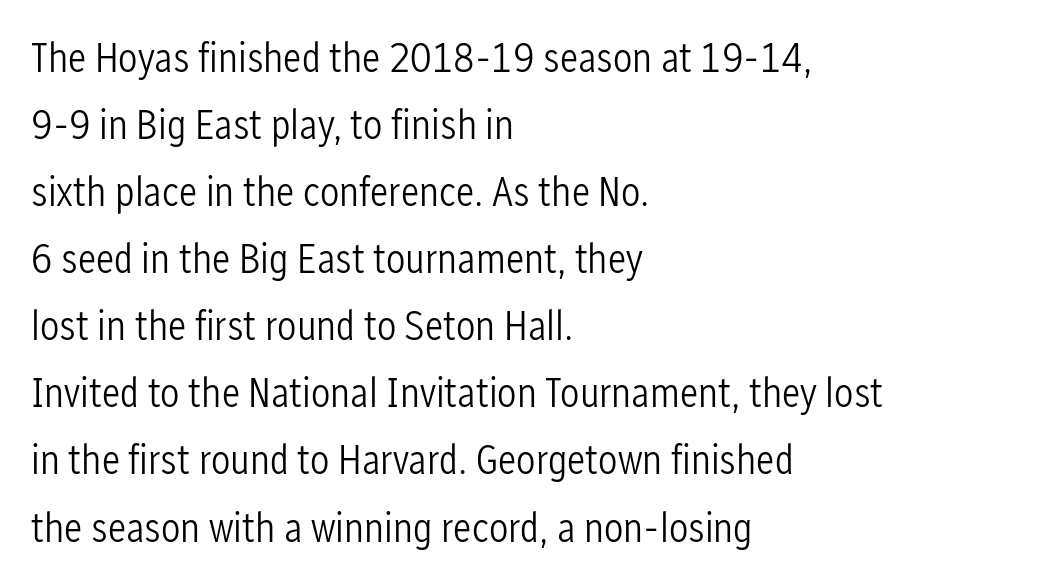
Q: Is the text bold? A: No.
Q: Is the text italic (slanted)? A: No, it is upright.
Q: Is the typeface a serif or a sans-serif typeface? A: Sans-serif.
Q: Is the text underlined? A: No.
Q: How is the paragraph aligned? A: Left-aligned.
Q: Is the spacing between letters normal or unusually wide? A: Normal.
Q: Is the spacing between lines tight, normal or loose? A: Normal.
Q: Width (condensed, normal, or wide)? A: Condensed.
Q: Stroke contrast? A: Low.
Q: x-height? A: Medium.
Q: Monospaced? A: No.
